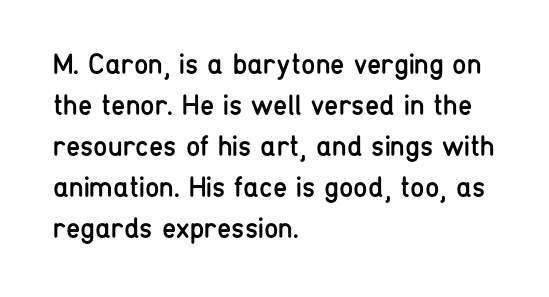
{"serif": "no", "italic": "no", "bold": "no", "weight": "regular", "width": "condensed", "stroke_contrast": "low", "x_height": "medium", "monospaced": "no", "underline": "no", "align": "left", "line_spacing": "normal", "line_spacing_ratio": 1.41, "letter_spacing": "normal", "letter_spacing_em": 0.0, "glyph_px": 29}
